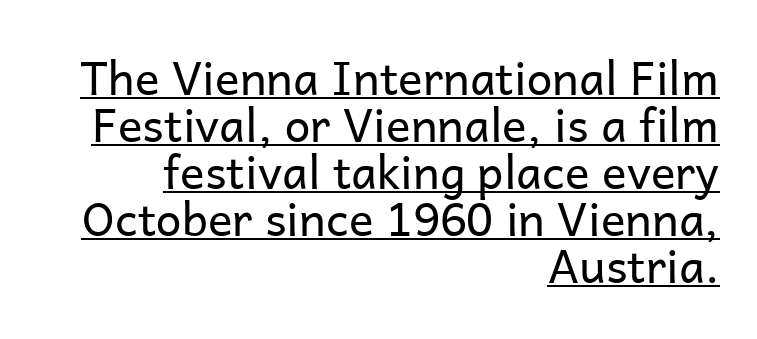
Horizontal alignment here is rightward, an uncommon choice for prose. Tracking here is standard; glyphs follow each other at the usual distance. The lines are packed closely together with very little leading. The passage shown is not bold in any degree. Think of a printed novel: that variable character pitch is what you see here. A typesetter would label this face a sans.
